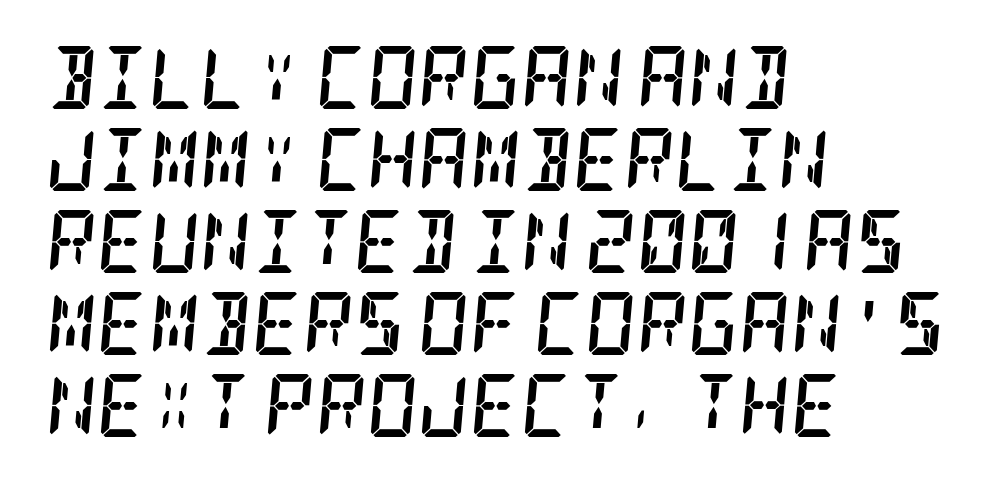
Q: Is the text bold? A: Yes.
Q: Is the text italic (slanted)? A: Yes, it leans right by about 5 degrees.
Q: Is the typeface a serif or a sans-serif typeface? A: Serif.
Q: Is the text underlined? A: No.
Q: How is the paragraph aligned? A: Left-aligned.
Q: Is the spacing between letters normal or unusually wide? A: Normal.
Q: Is the spacing between lines tight, normal or loose? A: Normal.
Q: Width (condensed, normal, or wide)? A: Condensed.
Q: Stroke contrast? A: Low.
Q: x-height? A: Large.
